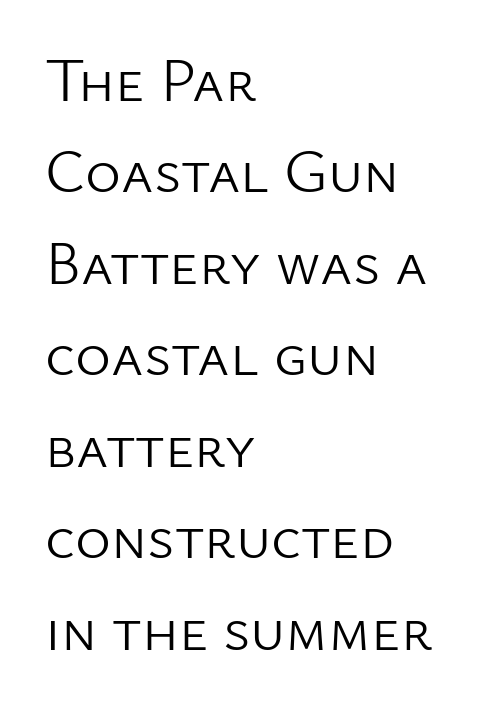
{"serif": "no", "italic": "no", "bold": "no", "weight": "light", "width": "normal", "stroke_contrast": "low", "x_height": "medium", "monospaced": "no", "underline": "no", "align": "left", "line_spacing": "normal", "line_spacing_ratio": 1.5, "letter_spacing": "normal", "letter_spacing_em": 0.0, "glyph_px": 61}
